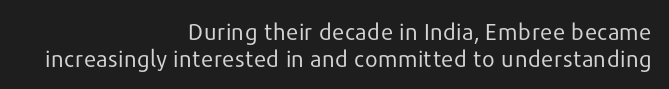
The horizontal fit of the characters is conventional and even. Line ends are locked; line starts wander. Tall strokes in this sample are plumb rather than angled. Any mark beneath the type? The region is blank.
